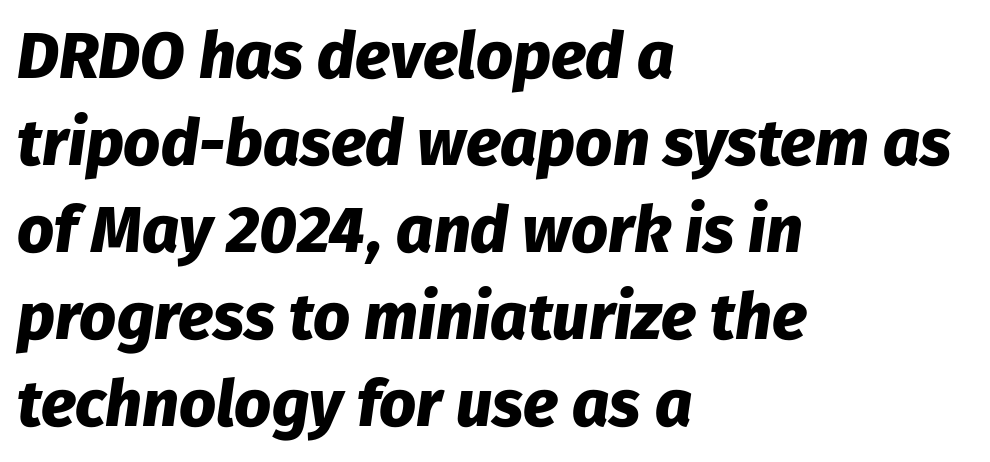
The image shows 65 px heavy type, italic (leaning right); set left-aligned, normal line spacing (1.34x), normal letter spacing, not underlined; low stroke contrast and a medium x-height.
